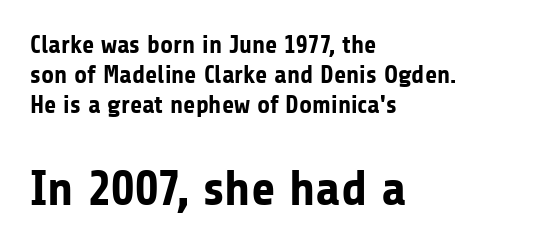
Q: Is the text bold? A: Yes.
Q: Is the text italic (slanted)? A: No, it is upright.
Q: Is the typeface a serif or a sans-serif typeface? A: Sans-serif.
Q: Is the text underlined? A: No.
Q: How is the paragraph aligned? A: Left-aligned.
Q: Is the spacing between letters normal or unusually wide? A: Normal.
Q: Which block of text is set in a larger size, the first (top) or the second (bottom)? A: The second (bottom) one.
Q: Width (condensed, normal, or wide)? A: Normal.
Q: Stroke contrast? A: Low.
Q: x-height? A: Medium.
Q: Monospaced? A: No.
